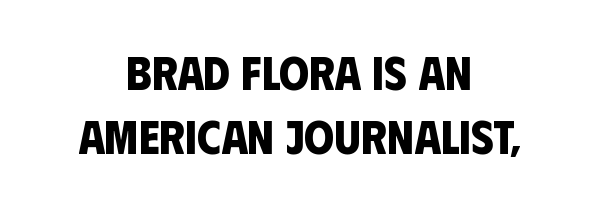
The letters advance in unequal steps, a hallmark of proportional type. Descenders hang freely into open space. The type family on display is of the sans-serif kind. Weight: bold.
